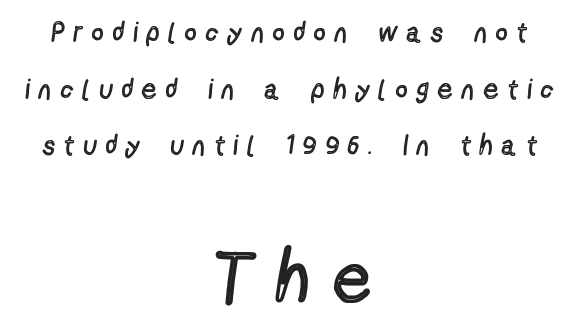
Q: Is the text bold? A: No.
Q: Is the typeface a serif or a sans-serif typeface? A: Sans-serif.
Q: Is the text underlined? A: No.
Q: How is the paragraph aligned? A: Centered.
Q: Is the spacing between letters normal or unusually wide? A: Unusually wide.
Q: Is the spacing between lines tight, normal or loose? A: Loose.
Q: Which block of text is set in a larger size, the first (top) or the second (bottom)? A: The second (bottom) one.
Q: Width (condensed, normal, or wide)? A: Condensed.
Q: x-height? A: Medium.
Q: Monospaced? A: No.
